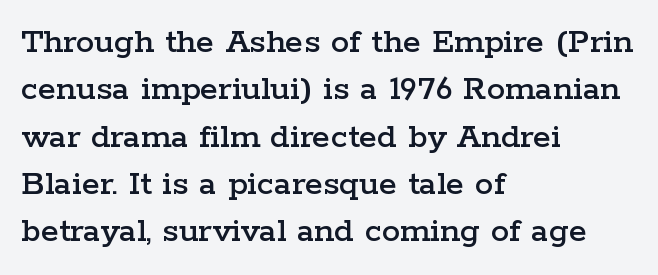
Q: Is the text italic (slanted)? A: No, it is upright.
Q: Is the typeface a serif or a sans-serif typeface? A: Serif.
Q: Is the text underlined? A: No.
Q: How is the paragraph aligned? A: Left-aligned.
Q: Is the spacing between letters normal or unusually wide? A: Normal.
Q: Is the spacing between lines tight, normal or loose? A: Normal.
Q: Width (condensed, normal, or wide)? A: Wide.
Q: Stroke contrast? A: Low.
Q: x-height? A: Medium.
Q: Monospaced? A: No.
